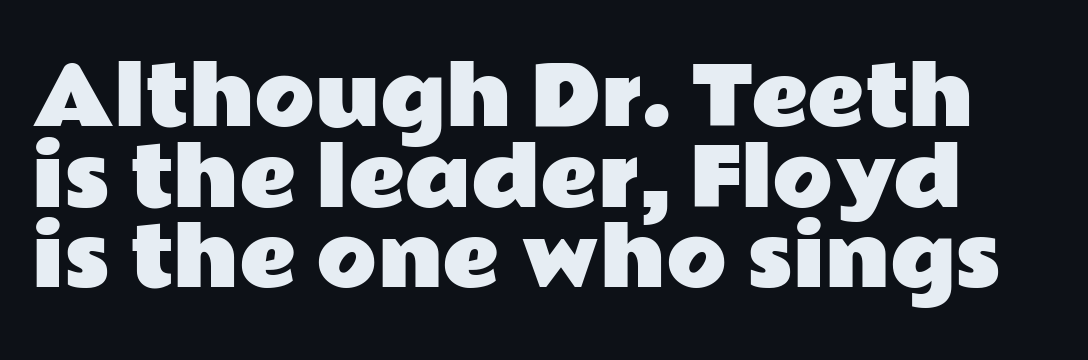
Descender tails drop into unmarked territory. Students, note that the glyphs here touch the page at normal intervals. The passage shown is typed in a proportional face where columns would drift. The axis of the letterforms is exactly vertical. The block of text is dense from top to bottom, with scant space between rows. Grotesque or geometric, the face here clearly has no serifs.
